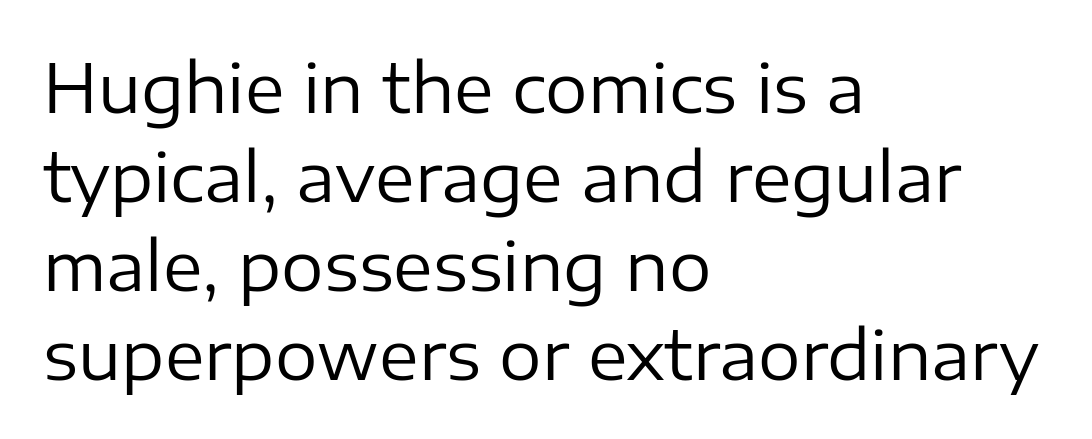
{"serif": "no", "italic": "no", "bold": "no", "weight": "regular", "width": "normal", "stroke_contrast": "low", "x_height": "medium", "monospaced": "no", "underline": "no", "align": "left", "line_spacing": "normal", "line_spacing_ratio": 1.33, "letter_spacing": "normal", "letter_spacing_em": 0.0, "glyph_px": 67}
